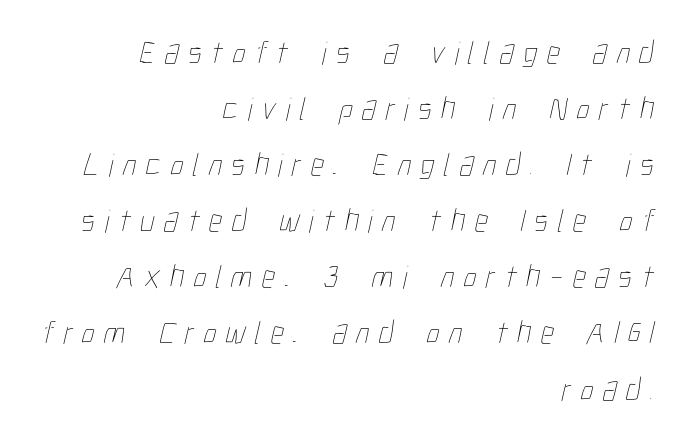
Q: Is the text bold? A: No.
Q: Is the text underlined? A: No.
Q: How is the paragraph aligned? A: Right-aligned.
Q: Is the spacing between letters normal or unusually wide? A: Unusually wide.
Q: Is the spacing between lines tight, normal or loose? A: Normal.
Q: Width (condensed, normal, or wide)? A: Condensed.
Q: Stroke contrast? A: Low.
Q: x-height? A: Medium.
Q: Monospaced? A: No.
